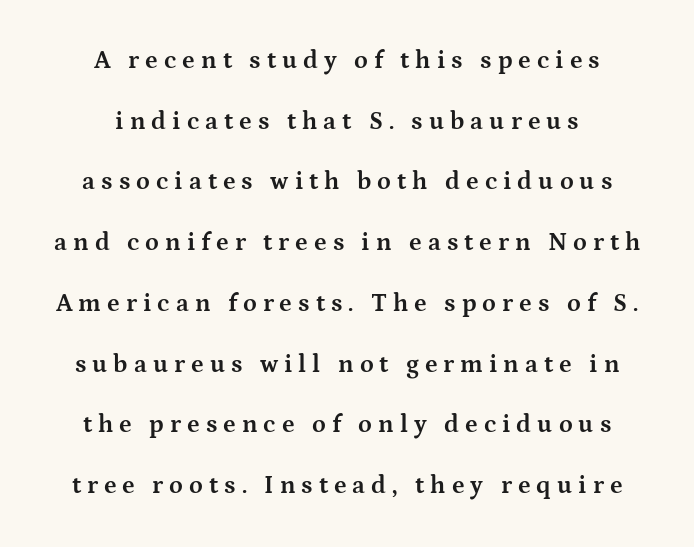
{"italic": "no", "bold": "yes", "underline": "no", "align": "center", "line_spacing": "loose", "line_spacing_ratio": 2.43, "letter_spacing": "wide", "letter_spacing_em": 0.24, "glyph_px": 25}
